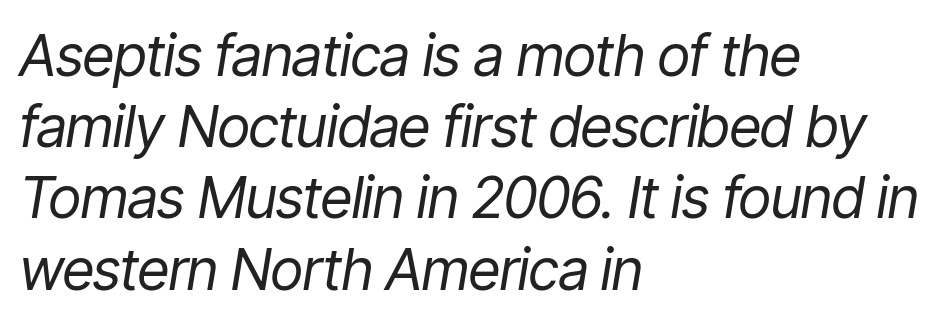
{"italic": "yes", "lean": "right", "slant_degrees": 9, "bold": "no", "weight": "regular", "width": "condensed", "stroke_contrast": "low", "x_height": "medium", "monospaced": "no", "underline": "no", "align": "left", "line_spacing": "normal", "line_spacing_ratio": 1.25, "letter_spacing": "normal", "letter_spacing_em": 0.0, "glyph_px": 57}
